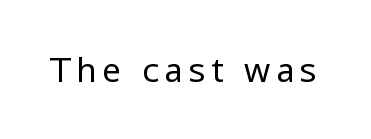
Heaviness? Minimal to ordinary, like unemphasized prose. Is this a sans? Yes — the strokes have no serifs. Descenders hang freely into open space. It's the straight-up-and-down kind of type.
